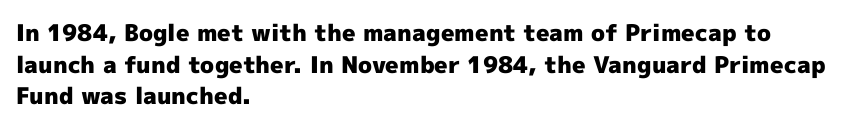
Q: Is the text bold? A: Yes.
Q: Is the text italic (slanted)? A: No, it is upright.
Q: Is the text underlined? A: No.
Q: How is the paragraph aligned? A: Left-aligned.
Q: Is the spacing between letters normal or unusually wide? A: Normal.
Q: Is the spacing between lines tight, normal or loose? A: Normal.
